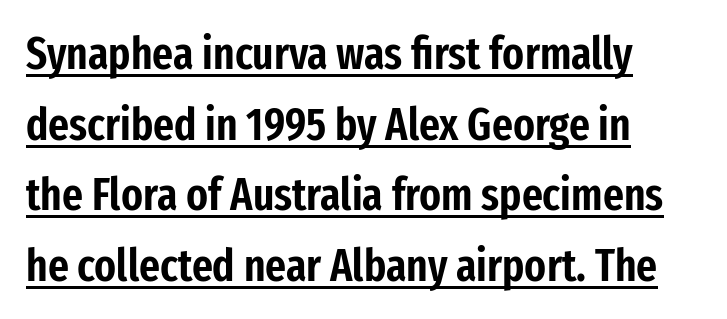
Q: Is the text italic (slanted)? A: No, it is upright.
Q: Is the typeface a serif or a sans-serif typeface? A: Sans-serif.
Q: Is the text underlined? A: Yes.
Q: How is the paragraph aligned? A: Left-aligned.
Q: Is the spacing between letters normal or unusually wide? A: Normal.
Q: Is the spacing between lines tight, normal or loose? A: Normal.
Q: Width (condensed, normal, or wide)? A: Condensed.
Q: Stroke contrast? A: Low.
Q: x-height? A: Medium.
Q: Monospaced? A: No.
